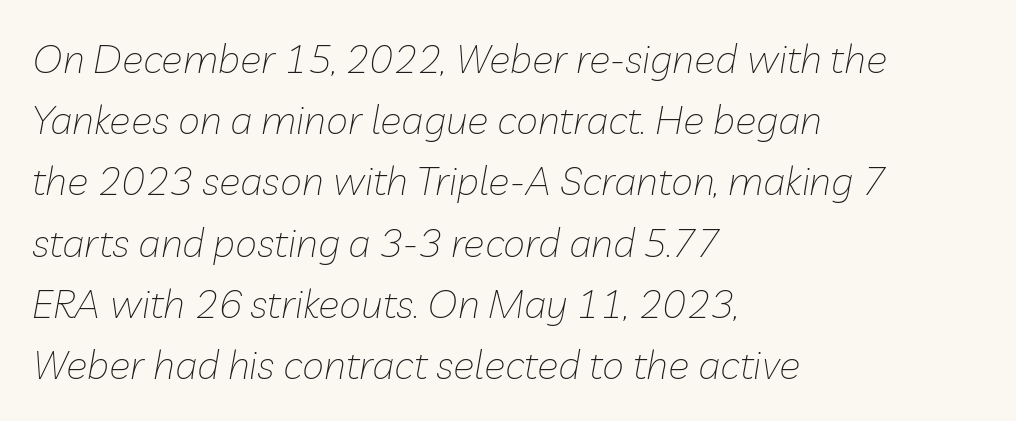
The image shows 40 px thin type, italic (leaning right); set left-aligned, normal line spacing (1.53x), normal letter spacing, not underlined; low stroke contrast and a medium x-height.
